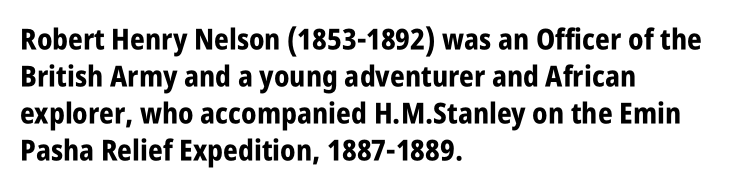
Q: Is the text bold? A: Yes.
Q: Is the text italic (slanted)? A: No, it is upright.
Q: Is the typeface a serif or a sans-serif typeface? A: Sans-serif.
Q: Is the text underlined? A: No.
Q: How is the paragraph aligned? A: Left-aligned.
Q: Is the spacing between letters normal or unusually wide? A: Normal.
Q: Is the spacing between lines tight, normal or loose? A: Normal.
Q: Width (condensed, normal, or wide)? A: Condensed.
Q: Stroke contrast? A: Low.
Q: x-height? A: Large.
Q: Monospaced? A: No.
